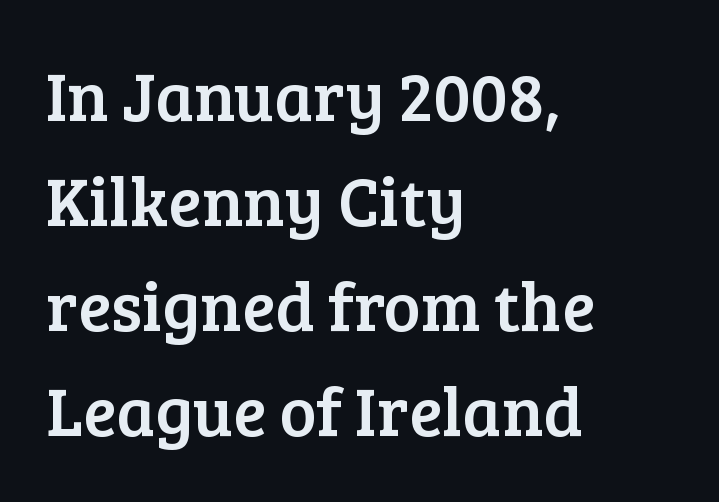
Q: Is the text italic (slanted)? A: No, it is upright.
Q: Is the typeface a serif or a sans-serif typeface? A: Serif.
Q: Is the text underlined? A: No.
Q: How is the paragraph aligned? A: Left-aligned.
Q: Is the spacing between letters normal or unusually wide? A: Normal.
Q: Is the spacing between lines tight, normal or loose? A: Normal.
Q: Width (condensed, normal, or wide)? A: Normal.
Q: Stroke contrast? A: Low.
Q: x-height? A: Medium.
Q: Monospaced? A: No.
